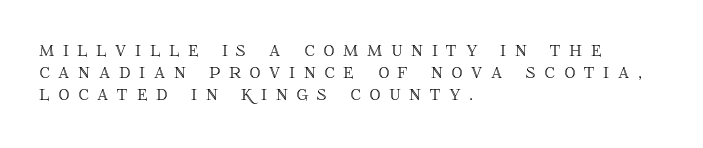
{"italic": "no", "underline": "no", "align": "left", "line_spacing": "tight", "line_spacing_ratio": 1.0, "letter_spacing": "wide", "letter_spacing_em": 0.4, "glyph_px": 22}
